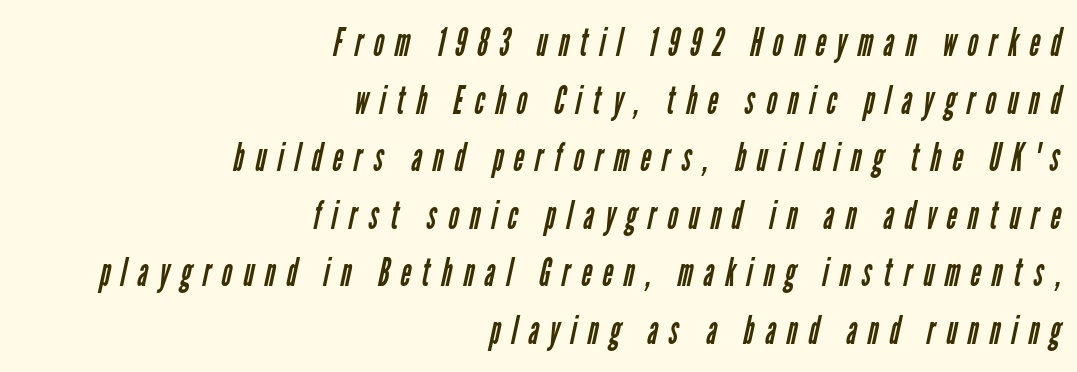
The typeface chosen for these lines omits serifs. Rows of type keep a routine distance in the vertical direction. These lines are rendered in a variable-pitch font. A typesetter would call this heavily tracked-out type.
